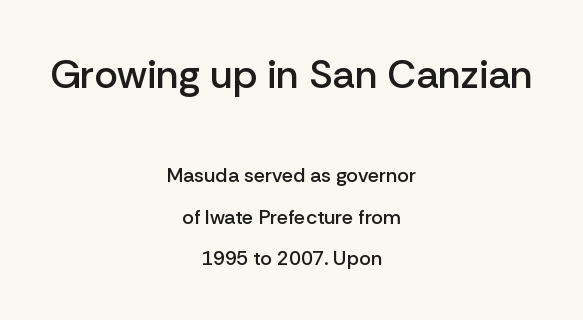
Quick note: not italic, upright. Nothing unusual about the tracking: characters are spaced as the font intends. The sample has been set in demibold, a notch under bold. Letters rest on an invisible, unmarked baseline. Leftover space on each line is divided equally before and after the words. Varying glyph widths throughout — classic text-font behaviour.
